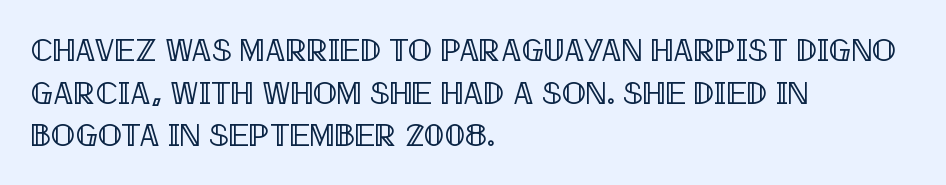
{"italic": "no", "width": "condensed", "x_height": "large", "monospaced": "no", "underline": "no", "align": "left", "line_spacing": "normal", "line_spacing_ratio": 1.33, "letter_spacing": "normal", "letter_spacing_em": 0.0, "glyph_px": 32}
